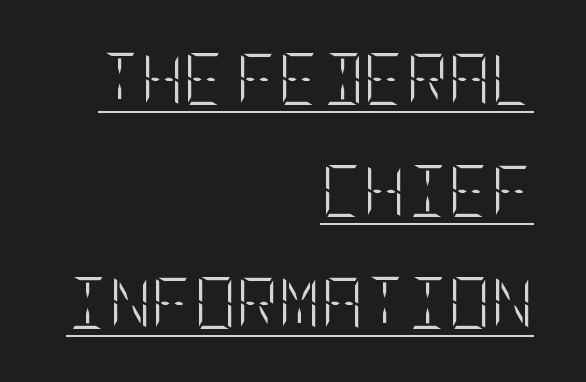
{"italic": "no", "bold": "no", "weight": "light", "width": "condensed", "stroke_contrast": "low", "x_height": "large", "underline": "yes", "align": "right", "line_spacing": "loose", "line_spacing_ratio": 2.15, "letter_spacing": "normal", "letter_spacing_em": 0.0, "glyph_px": 52}
